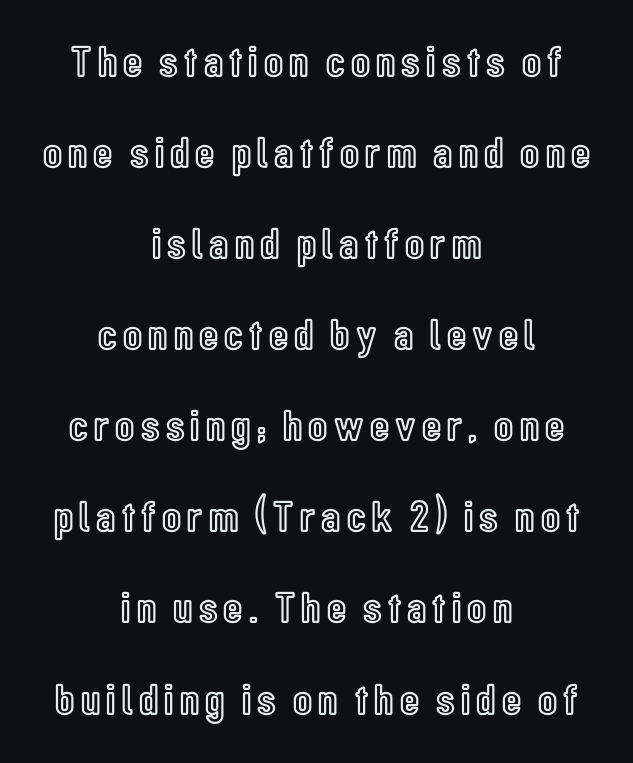
The image shows 44 px condensed type, upright; set centered, loose line spacing (2.07x), not underlined; a medium x-height.
